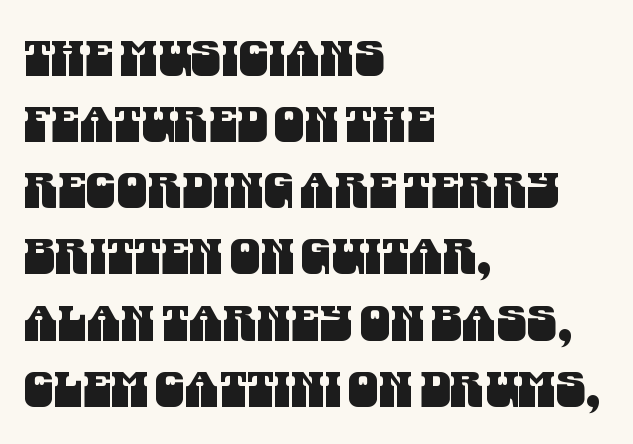
The image shows 49 px condensed sans-serif type; set left-aligned, normal line spacing (1.35x), normal letter spacing, not underlined; medium stroke contrast and a large x-height.
